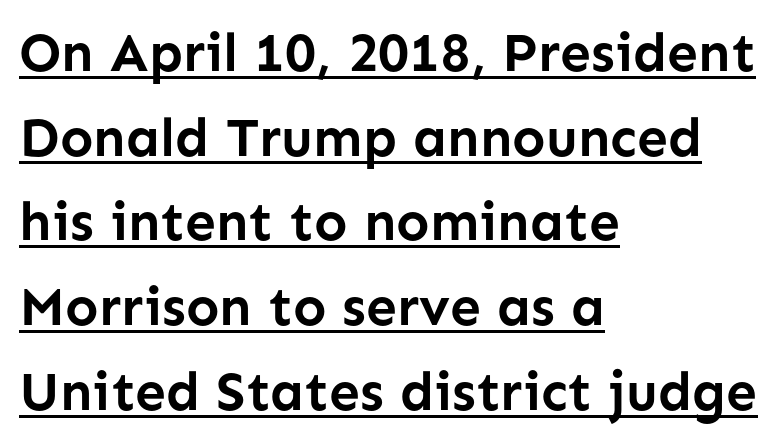
Q: Is the text bold? A: Yes.
Q: Is the text italic (slanted)? A: No, it is upright.
Q: Is the typeface a serif or a sans-serif typeface? A: Sans-serif.
Q: Is the text underlined? A: Yes.
Q: How is the paragraph aligned? A: Left-aligned.
Q: Is the spacing between letters normal or unusually wide? A: Normal.
Q: Is the spacing between lines tight, normal or loose? A: Normal.
Q: Width (condensed, normal, or wide)? A: Normal.
Q: Stroke contrast? A: Low.
Q: x-height? A: Medium.
Q: Monospaced? A: No.
